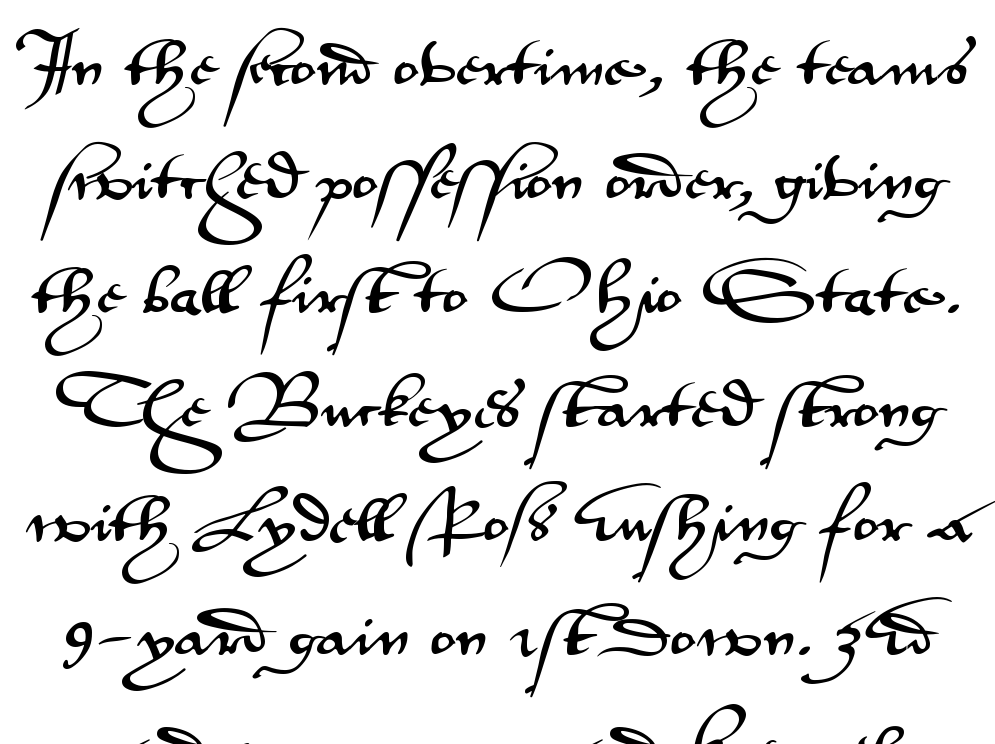
The image shows 54 px wide sans-serif type; set loose line spacing (2.11x), normal letter spacing, not underlined; medium stroke contrast and a small x-height.
